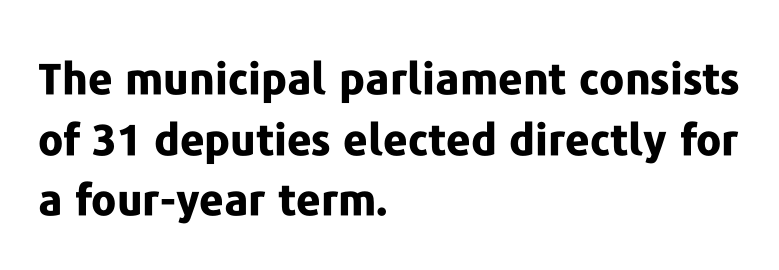
The image shows 43 px bold sans-serif type, upright; set left-aligned, normal line spacing (1.41x), normal letter spacing, not underlined; low stroke contrast and a medium x-height.
